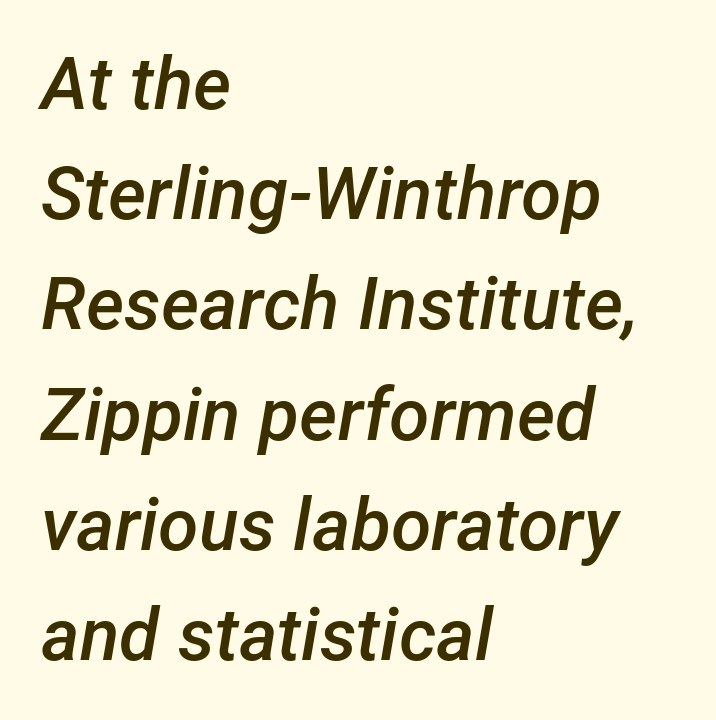
{"italic": "yes", "lean": "right", "slant_degrees": 12, "bold": "semi", "weight": "semibold", "width": "normal", "stroke_contrast": "low", "x_height": "medium", "monospaced": "no", "underline": "no", "align": "left", "line_spacing": "normal", "line_spacing_ratio": 1.51, "letter_spacing": "normal", "letter_spacing_em": 0.0, "glyph_px": 73}
